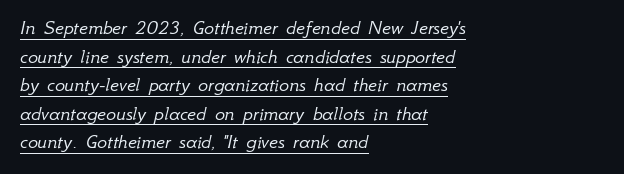
Notice how the passage keeps a crisp vertical edge on the left only. Horizontal bands of white between lines are of average thickness. Weight: not bold — regular or lighter. Every word sits above its own underline. Slanted lettering throughout. In terms of letterspacing, this is plain default setting.
